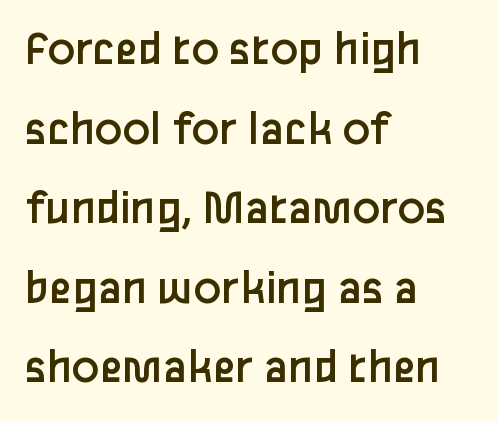
The type is set solid horizontally, with unmodified tracking. This is the regular roman posture of the typeface. Caption: multi-line text, flush left, ragged right. These lines are rendered in a variable-pitch font. This rendering features lettering with no underline.
